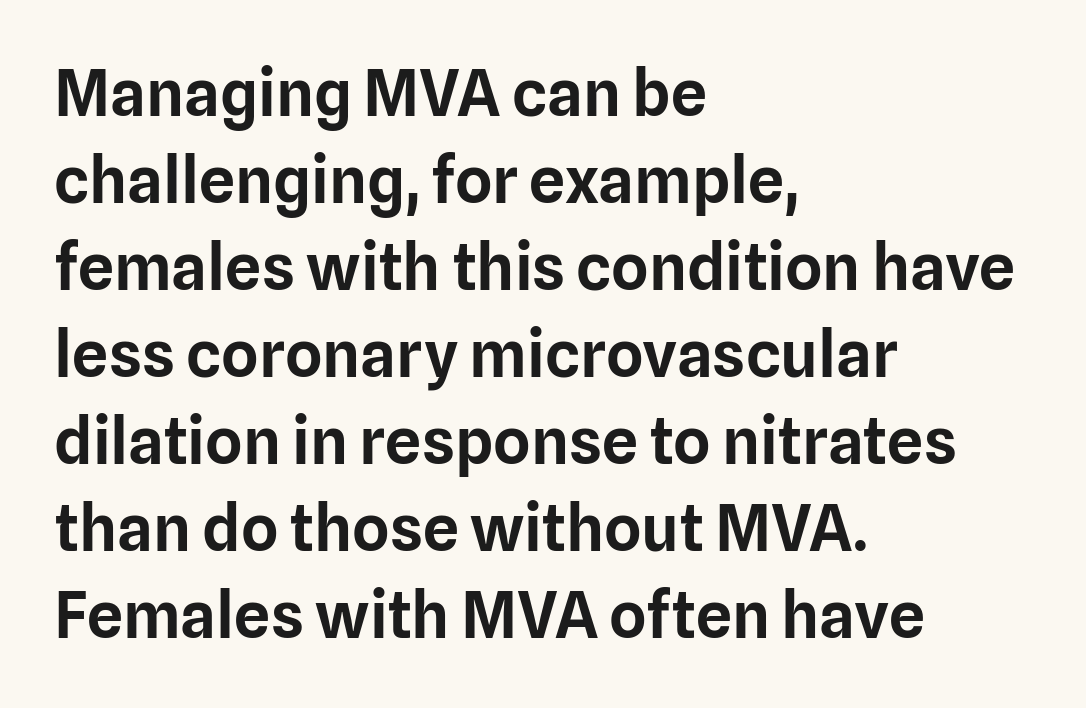
{"serif": "no", "italic": "no", "width": "normal", "stroke_contrast": "low", "x_height": "medium", "monospaced": "no", "underline": "no", "align": "left", "line_spacing": "normal", "line_spacing_ratio": 1.36, "letter_spacing": "normal", "letter_spacing_em": 0.0, "glyph_px": 64}
